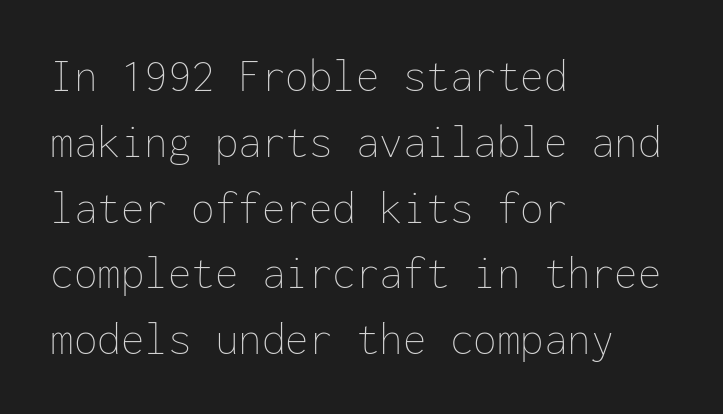
Short and long lines alike share a common starting point at left. Descenders hang freely into open space. The passage shown is typed in a monospace face where columns stay perfectly aligned. Successive baselines arrive at the customary interval. Weight: regular or lighter.
